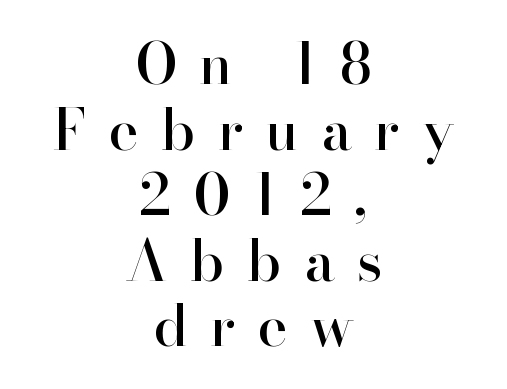
Old-style or modern, the face here clearly has serifs. The baseline area is clear. This is roman type, the default non-slanted kind. Think of a printed novel: that variable character pitch is what you see here.
